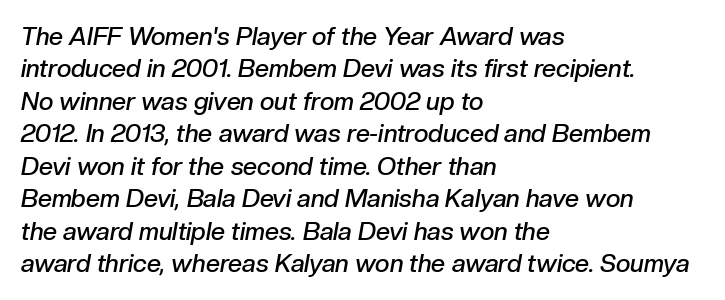
The image shows 25 px text type, italic (leaning right); set left-aligned, normal line spacing (1.3x), normal letter spacing, not underlined.
